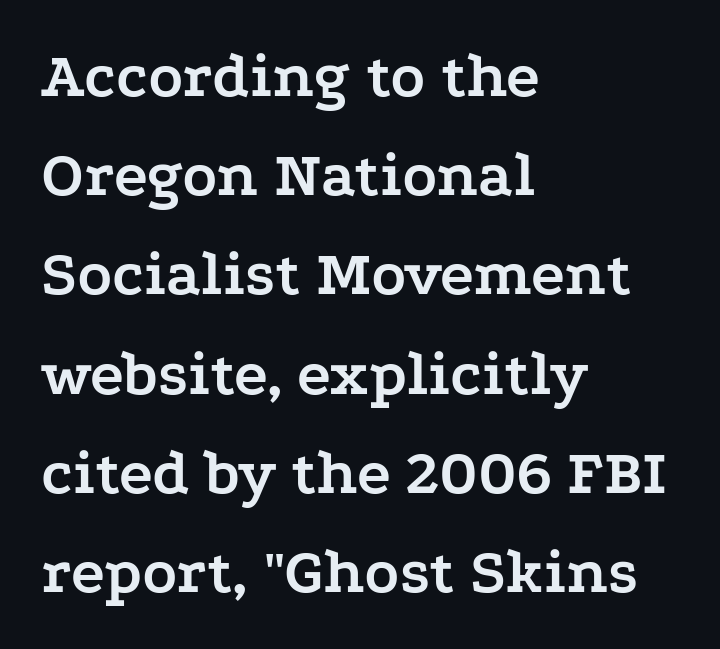
Each letter keeps its own natural width here, so spacing adapts to shape. Is this a sans? No — the strokes have serifs. Thick stems and heavy bowls — unmistakably bold. The letters stand straight up with perfectly vertical stems. The tracking reads as untouched default to a designer's eye.
